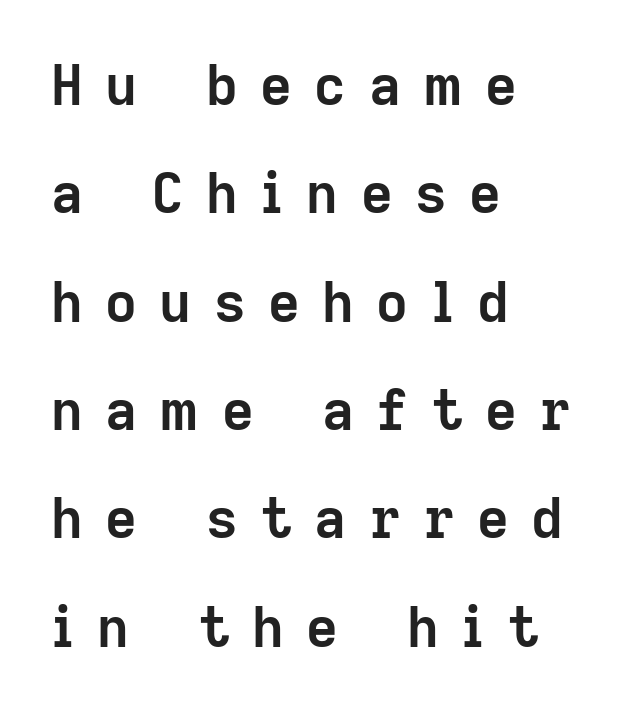
Whoever set this chose breathing room over compactness in the vertical rhythm. The glyphs in this specimen are sans serif. The text block is weighted toward the left margin, trailing off unevenly rightward. Posture: upright roman.
